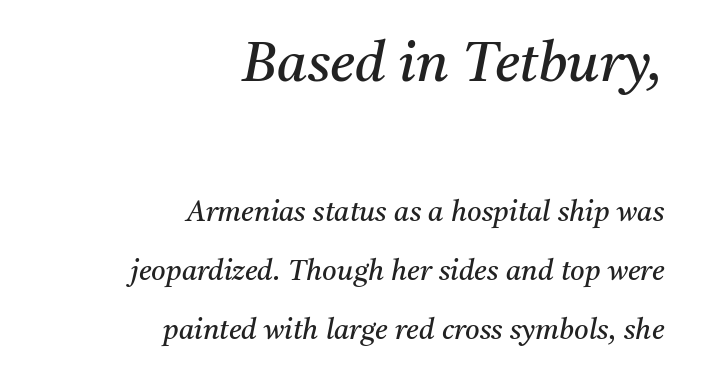
This rendering leaves character spacing at its baseline value. The lettering tilts uniformly, giving the passage an italic look. Letters have the restrained weight of plain body copy at most. The face used here is proportionally spaced, like ordinary book or web type.
